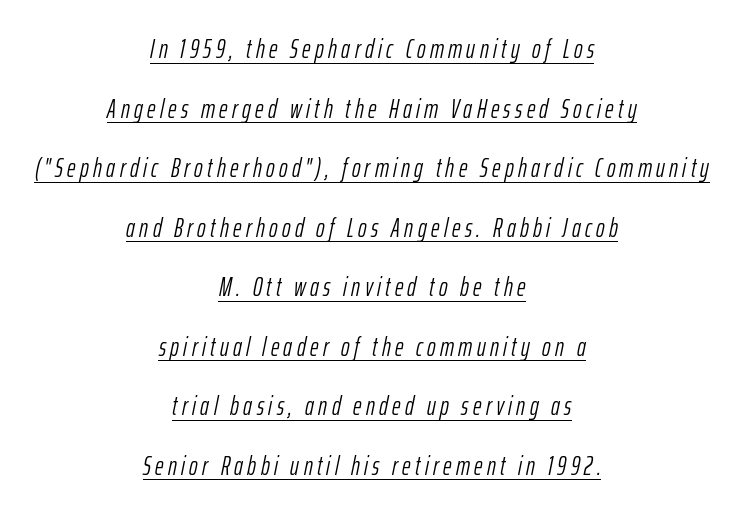
These lines stand farther apart than default settings would place them. This is not heavy type; no bold has been used. Slanted lettering throughout. This sample is center-justified, so both line endings float freely.
